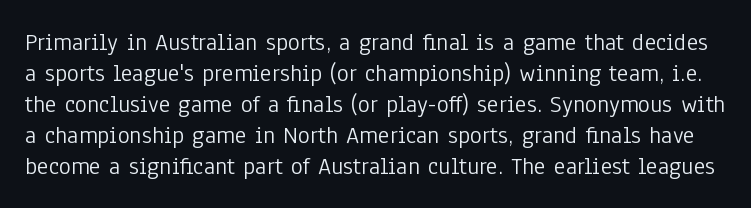
The image shows 25 px text type, upright; set line spacing 1.24x, normal letter spacing, not underlined.
